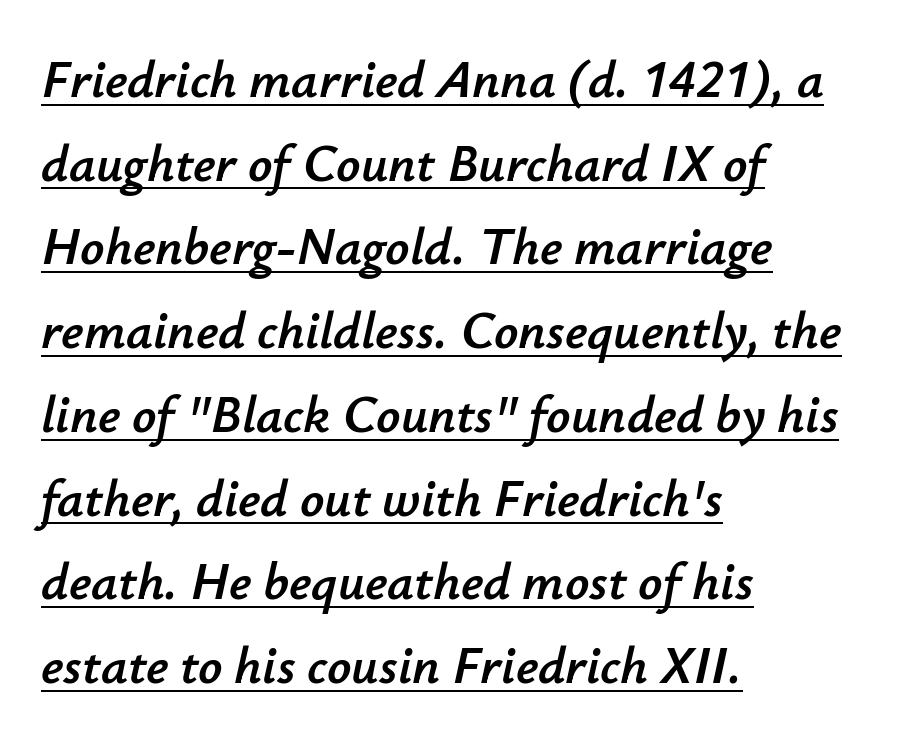
{"italic": "yes", "lean": "right", "slant_degrees": 12, "width": "normal", "stroke_contrast": "low", "x_height": "small", "monospaced": "no", "underline": "yes", "align": "left", "line_spacing": "normal", "line_spacing_ratio": 1.58, "letter_spacing": "normal", "letter_spacing_em": 0.0, "glyph_px": 53}
